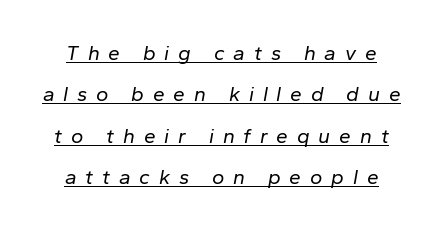
{"italic": "yes", "lean": "right", "slant_degrees": 10, "bold": "no", "underline": "yes", "line_spacing": "loose", "line_spacing_ratio": 1.97, "letter_spacing": "wide", "letter_spacing_em": 0.42, "glyph_px": 21}
